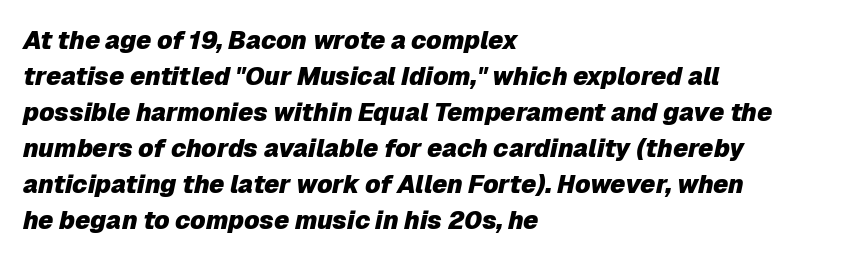
{"italic": "yes", "lean": "right", "slant_degrees": 12, "bold": "yes", "underline": "no", "align": "left", "line_spacing": "normal", "line_spacing_ratio": 1.44, "letter_spacing": "normal", "letter_spacing_em": 0.0, "glyph_px": 25}
